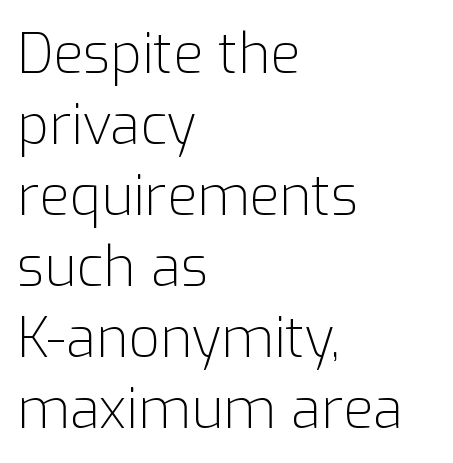
{"serif": "no", "italic": "no", "bold": "no", "weight": "light", "width": "normal", "stroke_contrast": "low", "x_height": "medium", "monospaced": "no", "underline": "no", "align": "left", "line_spacing": "normal", "line_spacing_ratio": 1.29, "letter_spacing": "normal", "letter_spacing_em": 0.0, "glyph_px": 55}
